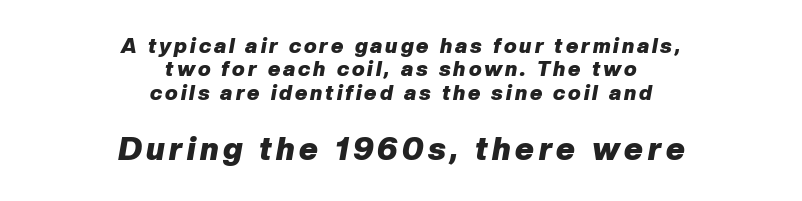
The specimen reads as italic at a glance. Very little white space separates one row of letters from the next. Chunky letters — that's bold for sure. Which chunk is bigger? The second one — the bottom block dwarfs the top.
